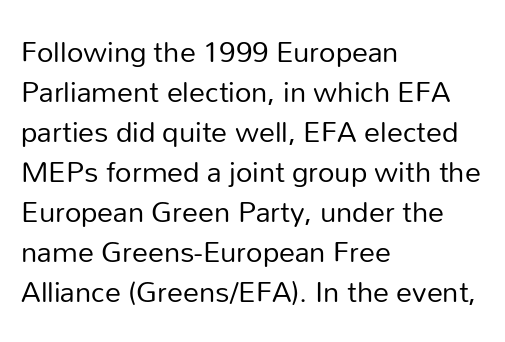
Q: Is the text bold? A: No.
Q: Is the text italic (slanted)? A: No, it is upright.
Q: Is the typeface a serif or a sans-serif typeface? A: Sans-serif.
Q: Is the text underlined? A: No.
Q: How is the paragraph aligned? A: Left-aligned.
Q: Is the spacing between letters normal or unusually wide? A: Normal.
Q: Is the spacing between lines tight, normal or loose? A: Normal.
Q: Width (condensed, normal, or wide)? A: Normal.
Q: Stroke contrast? A: Low.
Q: x-height? A: Medium.
Q: Monospaced? A: No.
